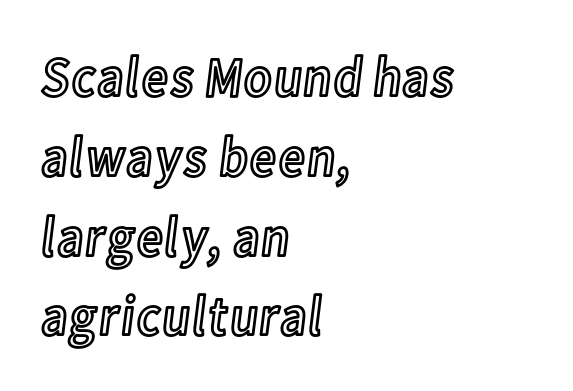
The image shows 57 px condensed type; set left-aligned, normal line spacing (1.4x), normal letter spacing, not underlined; a medium x-height.
